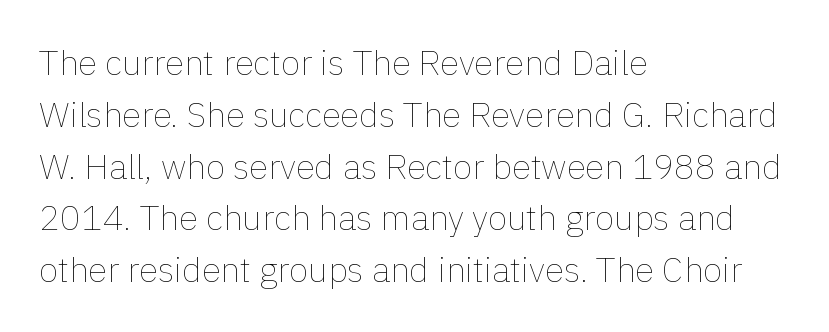
Q: Is the text bold? A: No.
Q: Is the text italic (slanted)? A: No, it is upright.
Q: Is the text underlined? A: No.
Q: How is the paragraph aligned? A: Left-aligned.
Q: Is the spacing between letters normal or unusually wide? A: Normal.
Q: Is the spacing between lines tight, normal or loose? A: Normal.
Q: Width (condensed, normal, or wide)? A: Normal.
Q: x-height? A: Medium.
Q: Monospaced? A: No.
